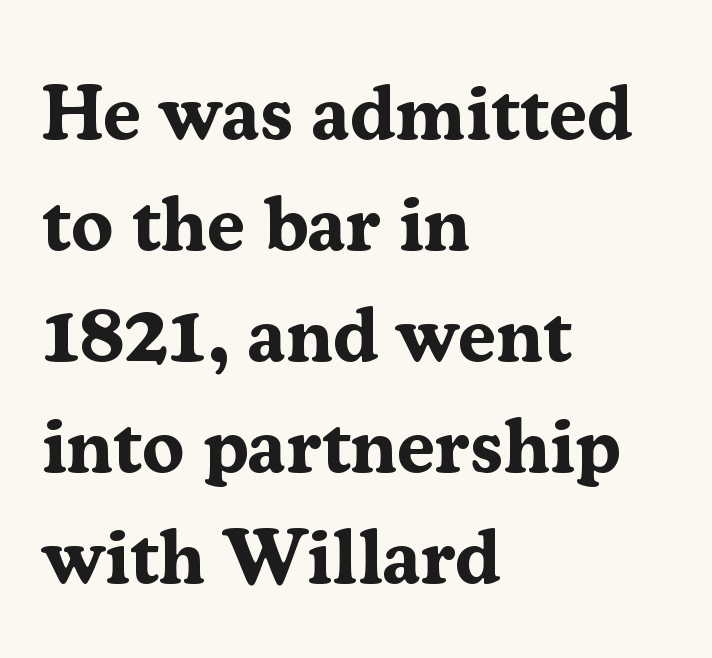
Character widths vary here, with narrow letters taking less room than wide ones. Underline: absent. This rendering uses left alignment, leaving the right contour irregular. Each word holds together tightly as a unit, with standard inter-letter gaps. Heavy, bold letterforms.
